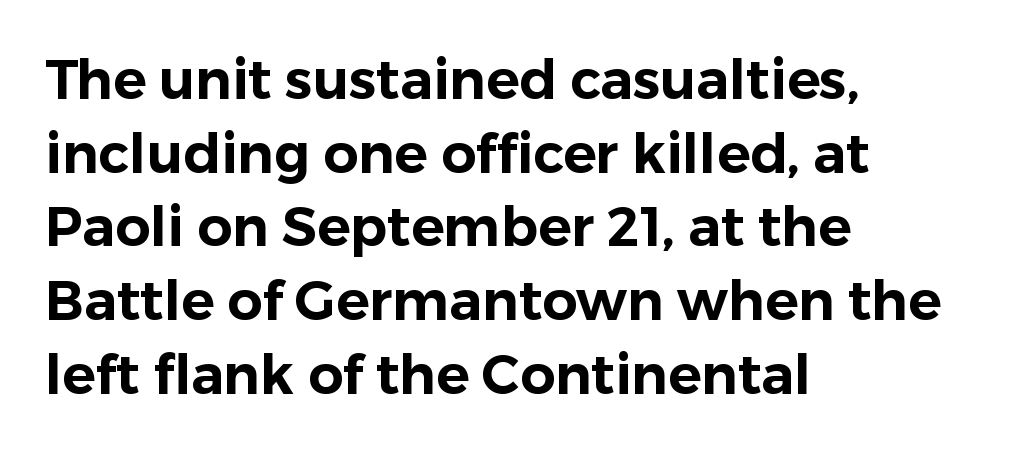
Default kerning and tracking; the words read as compact shapes. The ragged edge is on the right, which tells us the setting is flush left. The rendering shows plain stroke endings on the letterforms — a sans-serif design. The type sits square on the baseline with zero lean.
